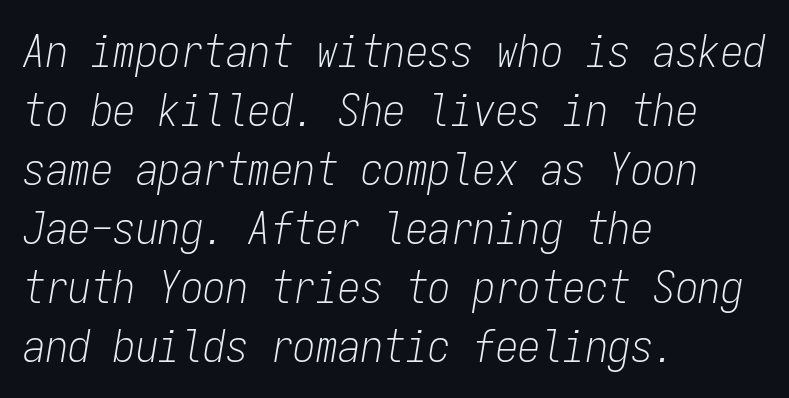
{"italic": "yes", "lean": "right", "slant_degrees": 9, "bold": "no", "weight": "light", "width": "condensed", "stroke_contrast": "low", "x_height": "medium", "monospaced": "yes", "underline": "no", "align": "left", "line_spacing": "normal", "line_spacing_ratio": 1.31, "letter_spacing": "normal", "letter_spacing_em": 0.0, "glyph_px": 45}
